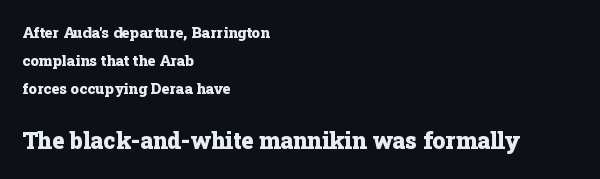
The image shows 23 px bold type, upright; set left-aligned, line spacing 1.86x, normal letter spacing, not underlined; the second (bottom) block is 1.53x larger.
